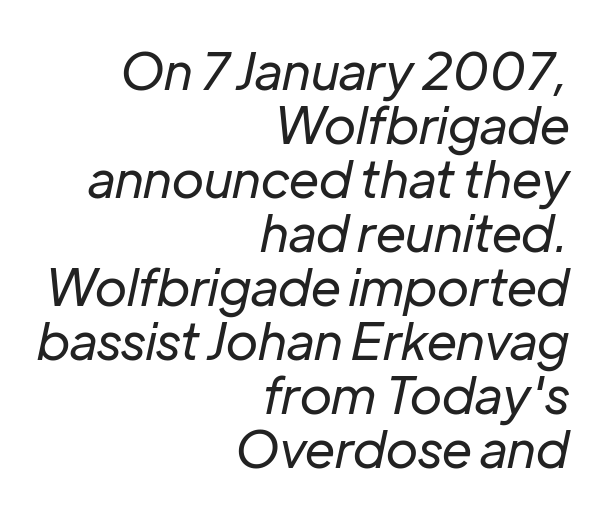
The image shows 51 px regular-weight type, italic (leaning right); set right-aligned, tight line spacing (1.06x), normal letter spacing, not underlined; low stroke contrast and a medium x-height.
